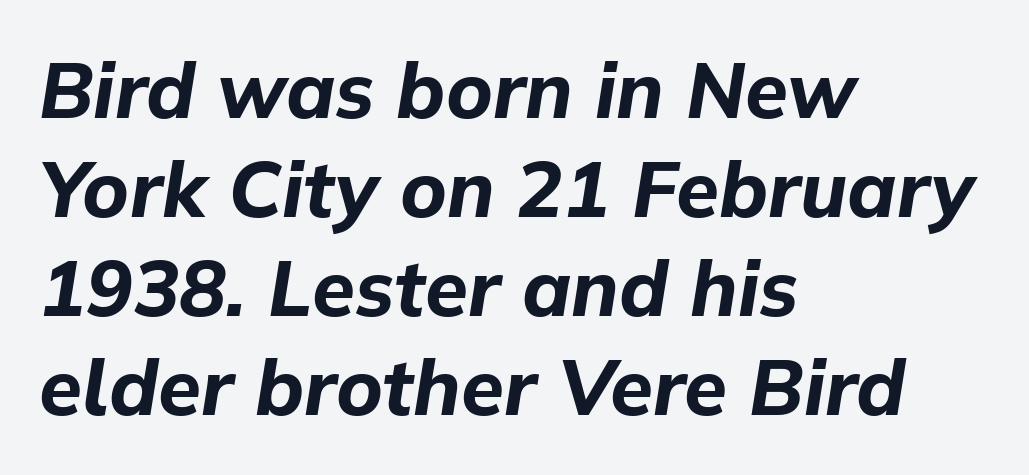
The image shows 78 px bold type, italic (leaning right); set left-aligned, normal line spacing (1.27x), normal letter spacing, not underlined; low stroke contrast and a medium x-height.
